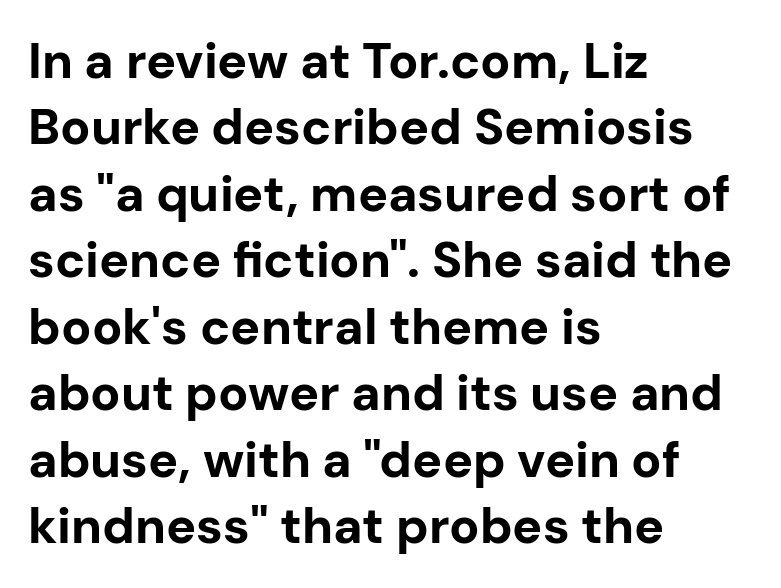
{"serif": "no", "italic": "no", "bold": "yes", "weight": "bold", "width": "normal", "stroke_contrast": "low", "x_height": "medium", "monospaced": "no", "underline": "no", "align": "left", "line_spacing": "normal", "line_spacing_ratio": 1.33, "letter_spacing": "normal", "letter_spacing_em": 0.0, "glyph_px": 50}
